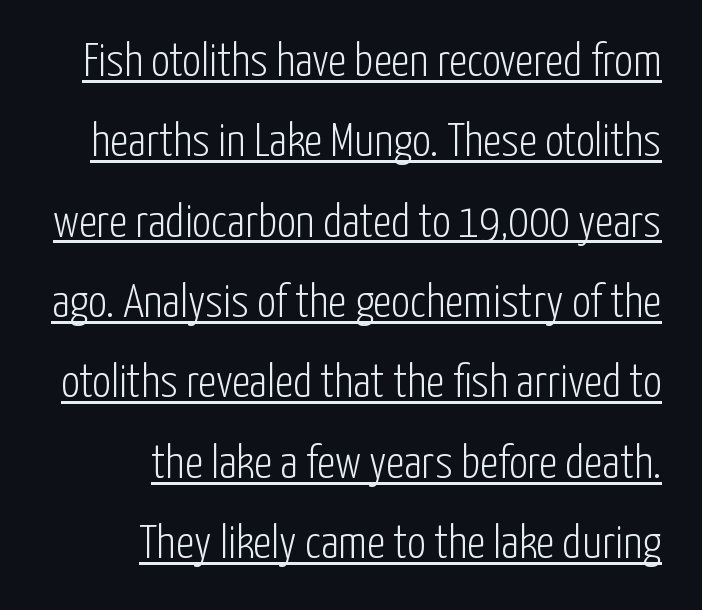
The image shows 47 px light, condensed sans-serif type, upright; set right-aligned, line spacing 1.71x, normal letter spacing, underlined; low stroke contrast and a medium x-height.
